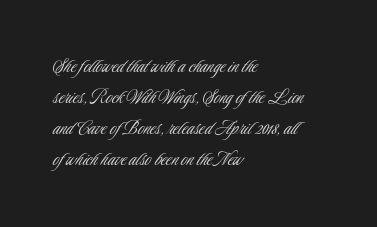
The words here are not underlined. Default kerning and tracking; the words read as compact shapes. The paragraph shown leans on its left margin. Vertical stems look standard width or narrower in stroke. Vertical spacing — default.
